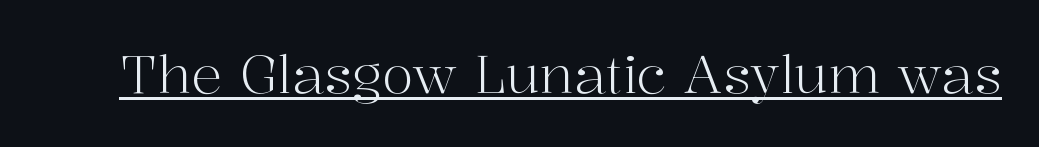
{"serif": "yes", "italic": "no", "bold": "no", "weight": "light", "width": "normal", "stroke_contrast": "high", "x_height": "medium", "monospaced": "no", "underline": "yes", "letter_spacing": "normal", "letter_spacing_em": 0.0, "glyph_px": 52}
